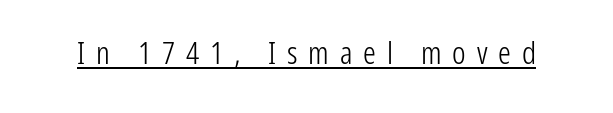
Think standard paragraph weight, or any step lighter than that. There is plenty of visible air inserted between adjacent glyphs. The face used here is proportionally spaced, like ordinary book or web type. In terms of letterform style, serifs are entirely absent.
